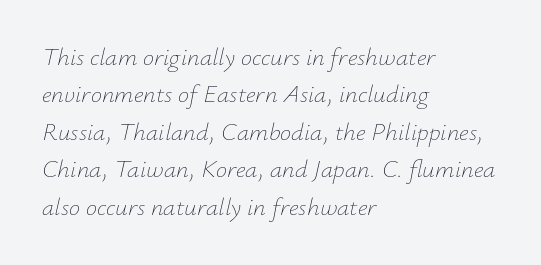
{"italic": "yes", "lean": "right", "slant_degrees": 12, "bold": "no", "underline": "no", "align": "left", "line_spacing": "normal", "line_spacing_ratio": 1.5, "letter_spacing": "normal", "letter_spacing_em": 0.0, "glyph_px": 25}
